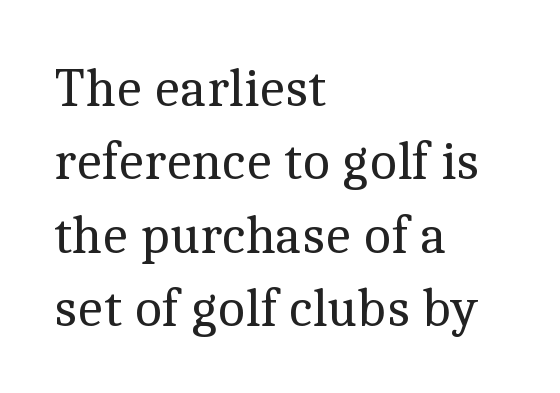
The setting favours the left margin, as ordinary paragraphs usually do. Character widths vary here, with narrow letters taking less room than wide ones. Students, note that the glyphs here touch the page at normal intervals. Note: serifs present on the glyphs. The font's upright variant was chosen for this text.
